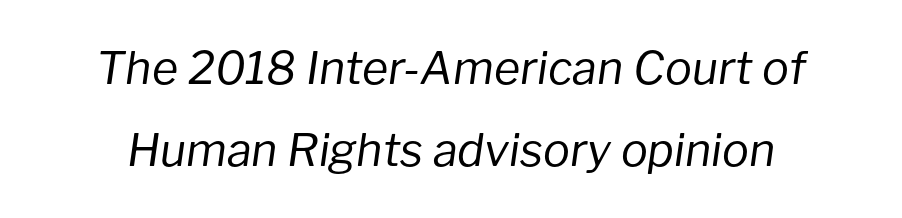
The image shows 45 px regular-weight type, italic (leaning right); set line spacing 1.82x, normal letter spacing, not underlined; low stroke contrast and a medium x-height.
